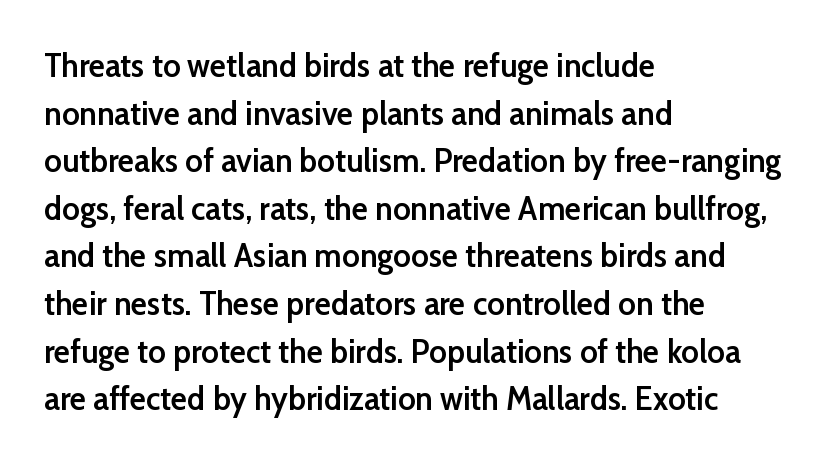
Q: Is the text bold? A: Semi-bold.
Q: Is the text italic (slanted)? A: No, it is upright.
Q: Is the typeface a serif or a sans-serif typeface? A: Sans-serif.
Q: Is the text underlined? A: No.
Q: How is the paragraph aligned? A: Left-aligned.
Q: Is the spacing between letters normal or unusually wide? A: Normal.
Q: Is the spacing between lines tight, normal or loose? A: Normal.
Q: Width (condensed, normal, or wide)? A: Normal.
Q: Stroke contrast? A: Low.
Q: x-height? A: Medium.
Q: Monospaced? A: No.
